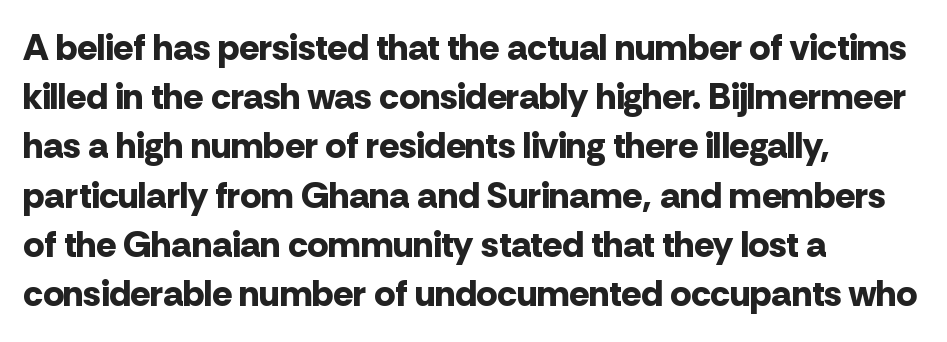
{"serif": "no", "italic": "no", "bold": "yes", "weight": "bold", "width": "normal", "stroke_contrast": "low", "x_height": "medium", "monospaced": "no", "underline": "no", "align": "left", "line_spacing": "normal", "line_spacing_ratio": 1.33, "letter_spacing": "normal", "letter_spacing_em": 0.0, "glyph_px": 37}
